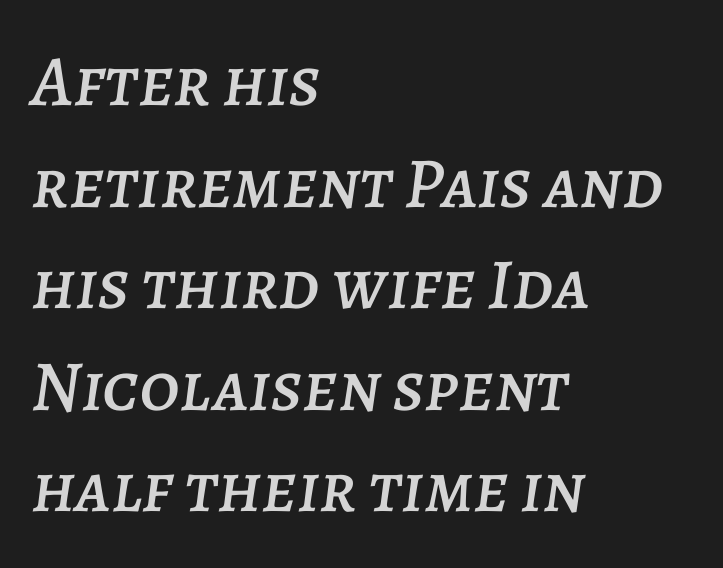
Students, observe: this is what conventionally led text looks like. This rendering leaves character spacing at its baseline value. The setting favours the left margin, as ordinary paragraphs usually do. The lettering tilts uniformly, giving the passage an italic look.
